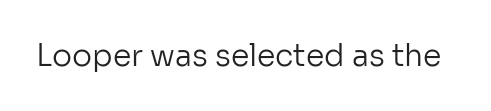
Nope, not italic — everything's standing straight. No letter is thick-stroked: the sample isn't bold. Plain, unruled lines of type. I'd call this a sans setting — the letters go barefoot. Here the designer chose a conventional face with non-uniform glyph widths. The tracking reads as untouched default to a designer's eye.
